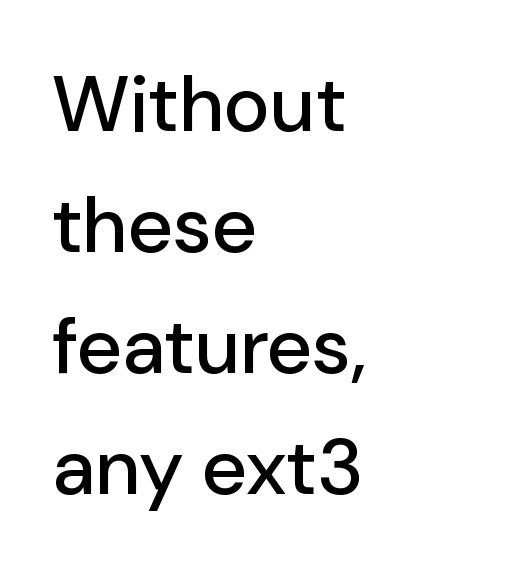
The image shows 79 px sans-serif type, upright; set left-aligned, normal line spacing (1.53x), normal letter spacing, not underlined; low stroke contrast and a medium x-height.
